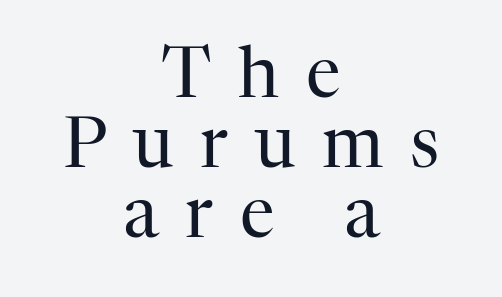
The words here are not underlined. There is plenty of visible air inserted between adjacent glyphs. Varying glyph widths throughout — classic text-font behaviour. A roman cut, with each character standing at attention. One glance says dense: line gaps are narrower than usual.
